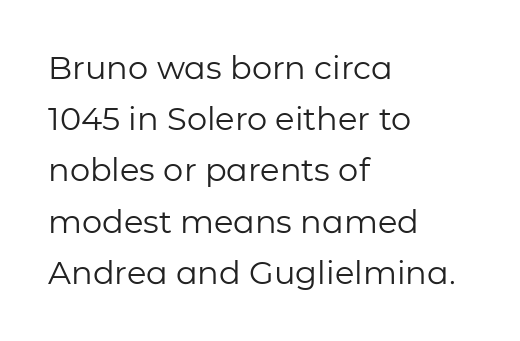
The image shows 32 px regular-weight sans-serif type, upright; set left-aligned, normal line spacing (1.6x), normal letter spacing, not underlined; low stroke contrast and a medium x-height.
